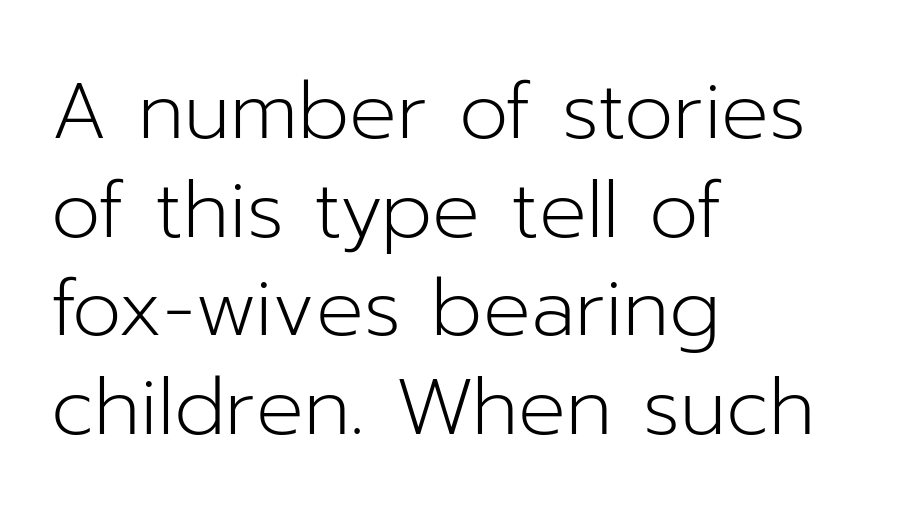
The image shows 79 px light sans-serif type, upright; set left-aligned, normal line spacing (1.25x), normal letter spacing, not underlined; low stroke contrast and a medium x-height.
